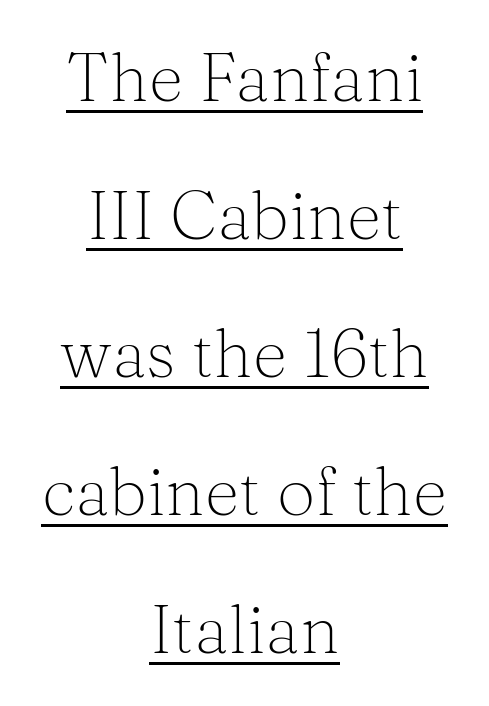
Q: Is the text bold? A: No.
Q: Is the text italic (slanted)? A: No, it is upright.
Q: Is the typeface a serif or a sans-serif typeface? A: Serif.
Q: Is the text underlined? A: Yes.
Q: How is the paragraph aligned? A: Centered.
Q: Is the spacing between letters normal or unusually wide? A: Normal.
Q: Is the spacing between lines tight, normal or loose? A: Loose.
Q: Width (condensed, normal, or wide)? A: Normal.
Q: Stroke contrast? A: Medium.
Q: x-height? A: Medium.
Q: Monospaced? A: No.
